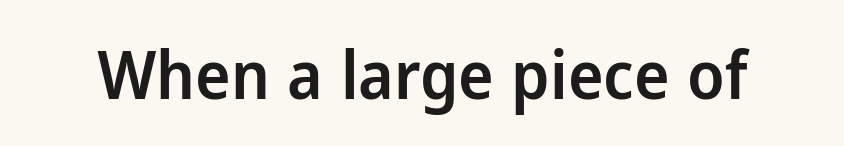
The passage shown is typeset with a sans-serif family. Underline: absent. Quick note: not italic, upright. Proportional: the letters do not fall into vertical columns.
